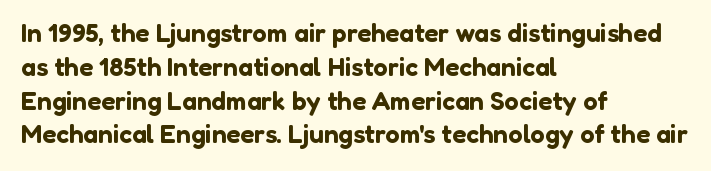
{"italic": "no", "underline": "no", "align": "left", "line_spacing": "normal", "line_spacing_ratio": 1.3, "letter_spacing": "normal", "letter_spacing_em": 0.0, "glyph_px": 26}
